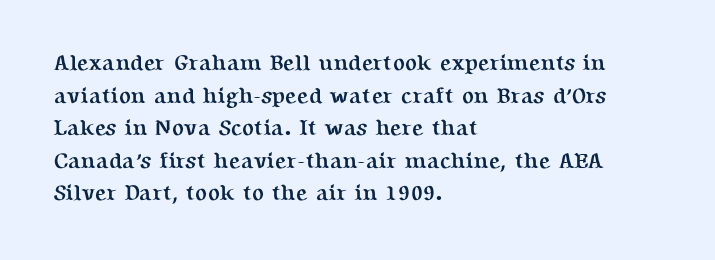
The image shows 22 px bold type, upright; set left-aligned, normal line spacing (1.48x), normal letter spacing, not underlined.
